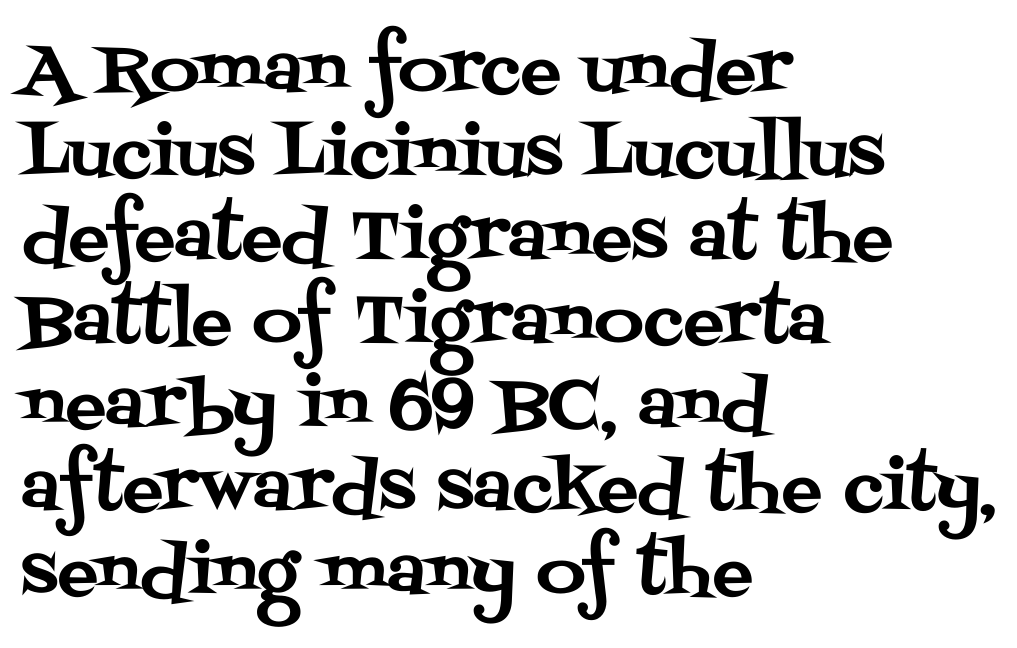
Observe the ordinary spacing: letters are neighbours, not strangers. If you drew a line through each stem, it would be perfectly vertical. Character widths vary here, with narrow letters taking less room than wide ones. Regarding serifs, this sample has them. These lines stack with their left ends in a neat column.
